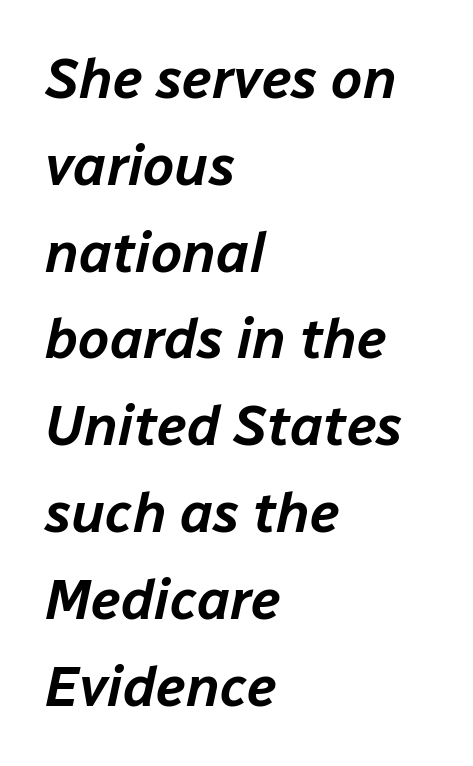
The image shows 56 px text type, italic (leaning right); set left-aligned, normal line spacing (1.55x), normal letter spacing, not underlined; low stroke contrast and a medium x-height.
